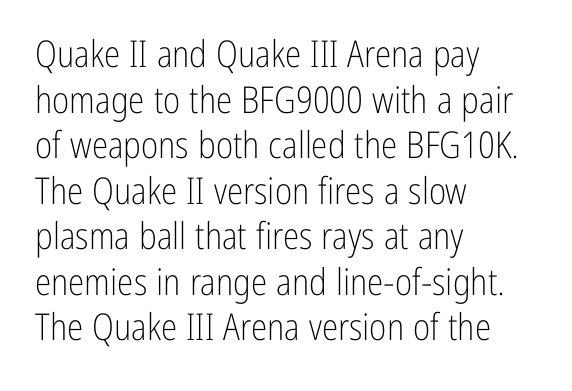
{"serif": "no", "italic": "no", "bold": "no", "weight": "light", "width": "condensed", "stroke_contrast": "low", "x_height": "medium", "monospaced": "no", "underline": "no", "align": "left", "line_spacing_ratio": 1.23, "letter_spacing": "normal", "letter_spacing_em": 0.0, "glyph_px": 37}
